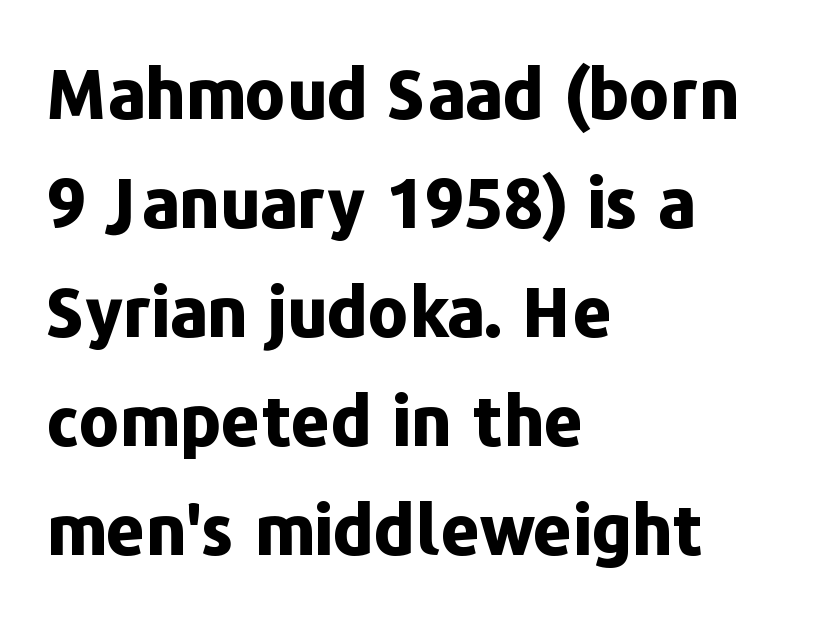
The image shows 69 px bold sans-serif type, upright; set left-aligned, normal line spacing (1.58x), normal letter spacing, not underlined; low stroke contrast and a medium x-height.
